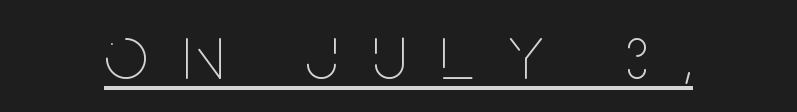
Q: Is the text bold? A: No.
Q: Is the text italic (slanted)? A: No, it is upright.
Q: Is the text underlined? A: Yes.
Q: Is the spacing between letters normal or unusually wide? A: Unusually wide.
Q: Width (condensed, normal, or wide)? A: Condensed.
Q: Stroke contrast? A: Low.
Q: x-height? A: Large.
Q: Monospaced? A: No.
